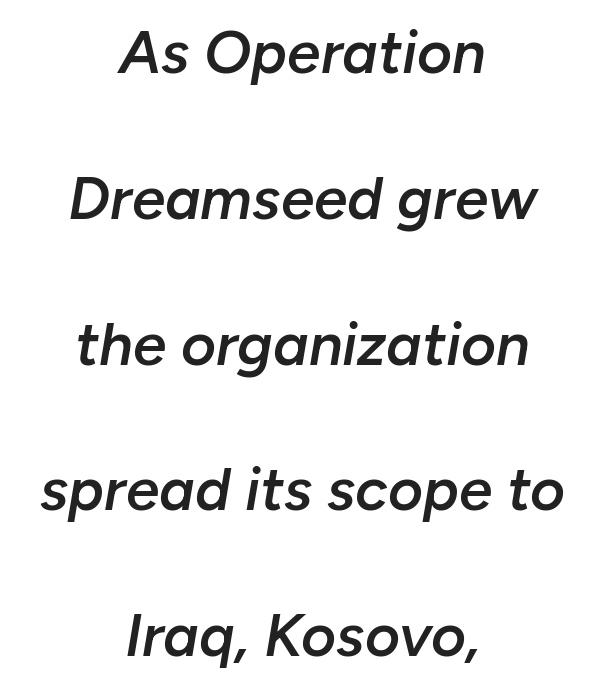
The image shows 60 px semibold type, italic (leaning right); set centered, loose line spacing (2.43x), normal letter spacing, not underlined; low stroke contrast and a medium x-height.
